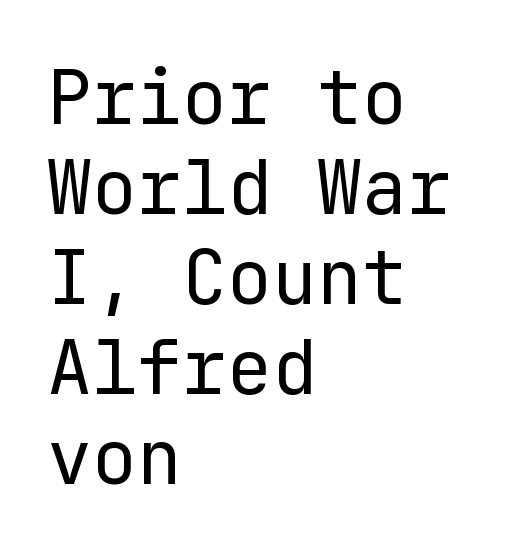
Q: Is the text bold? A: No.
Q: Is the text italic (slanted)? A: No, it is upright.
Q: Is the typeface a serif or a sans-serif typeface? A: Sans-serif.
Q: Is the text underlined? A: No.
Q: How is the paragraph aligned? A: Left-aligned.
Q: Is the spacing between letters normal or unusually wide? A: Normal.
Q: Width (condensed, normal, or wide)? A: Normal.
Q: Stroke contrast? A: Low.
Q: x-height? A: Medium.
Q: Monospaced? A: Yes.
